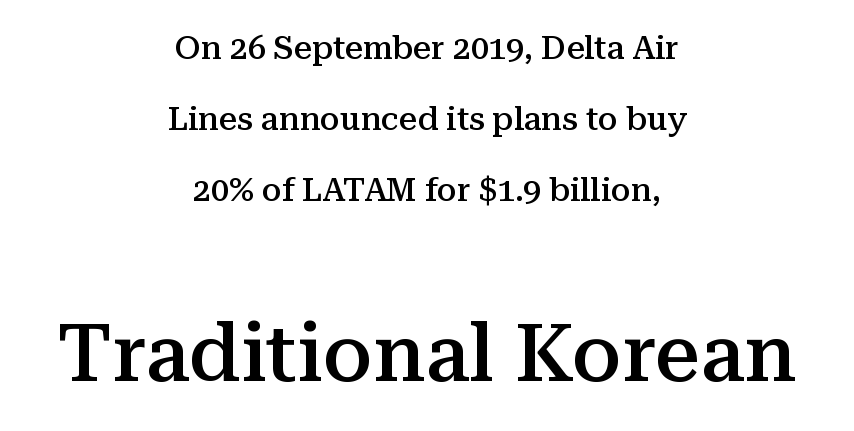
The image shows 80 px semibold serif type, upright; set centered, loose line spacing (2.22x), normal letter spacing, not underlined; the second (bottom) block is 2.5x larger; medium stroke contrast and a medium x-height.
